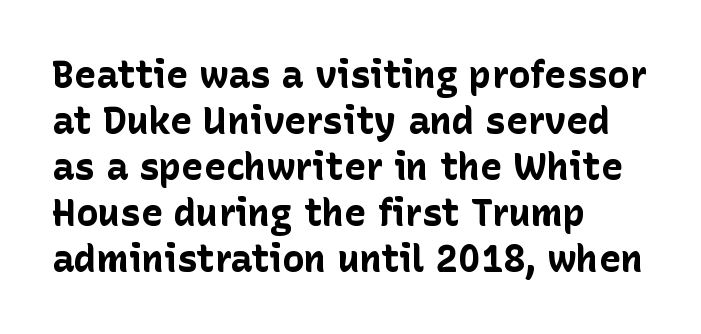
These lines are composed in type without serifs. You could not count columns in this text — the font is proportionally spaced. The paragraph has a hard left edge and a soft right edge. Standard letterfit; no display-style spreading of the glyphs. Emphasis by weight is at full strength: bold.
